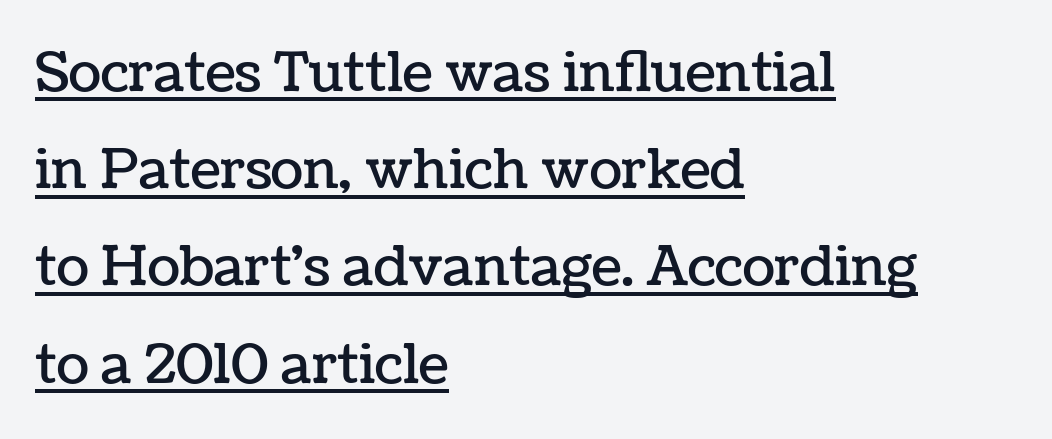
{"italic": "no", "width": "normal", "stroke_contrast": "low", "x_height": "medium", "monospaced": "no", "underline": "yes", "align": "left", "line_spacing_ratio": 1.8, "letter_spacing": "normal", "letter_spacing_em": 0.0, "glyph_px": 54}
